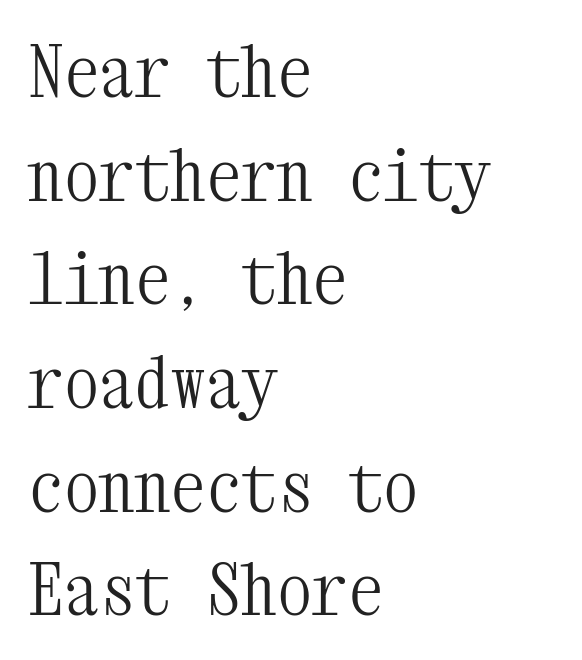
The font is comparable to plain body text, perhaps lighter. Do the letters lean? They stand straight. In CSS terms this would be text-align: left. Yep, those are serifs on the letters.
